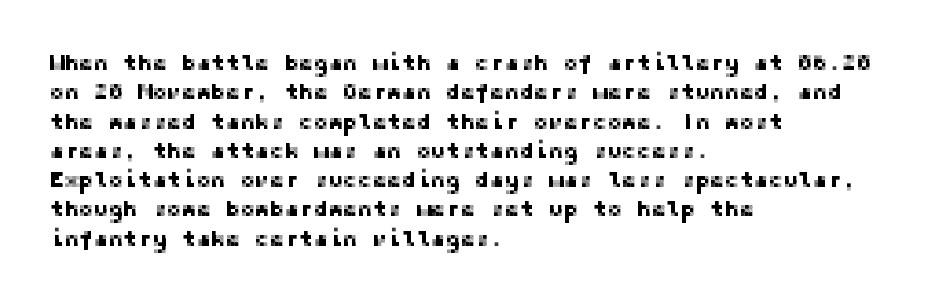
{"italic": "no", "underline": "no", "align": "left", "line_spacing": "normal", "line_spacing_ratio": 1.33, "letter_spacing": "normal", "letter_spacing_em": 0.0, "glyph_px": 22}
